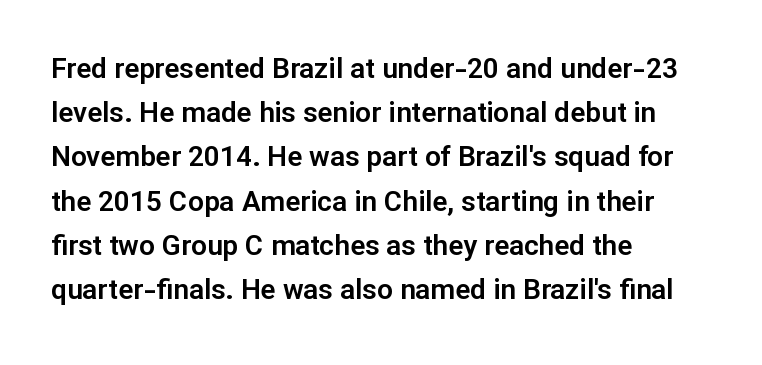
The image shows 28 px sans-serif type, upright; set left-aligned, normal line spacing (1.58x), normal letter spacing, not underlined; low stroke contrast and a medium x-height.
